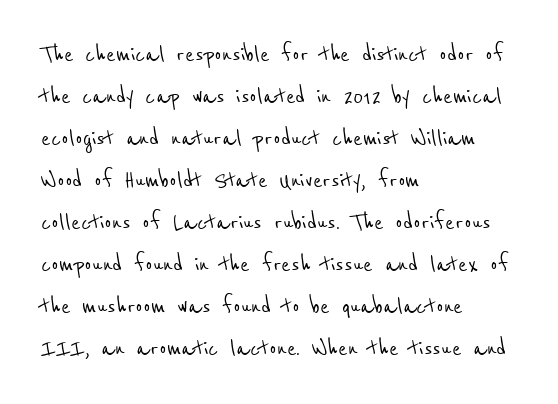
The image shows 28 px condensed sans-serif type; set left-aligned, normal line spacing (1.5x), normal letter spacing, not underlined; low stroke contrast and a medium x-height.
